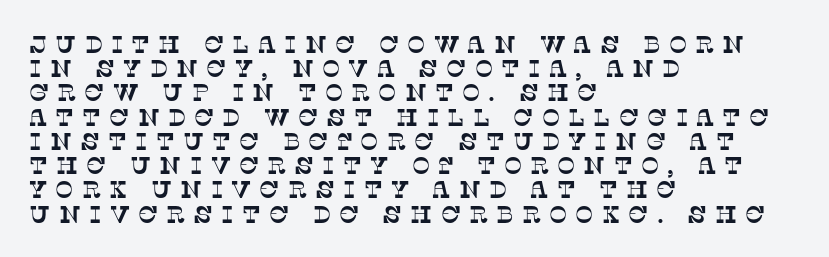
Inter-character spacing is expanded well beyond the font's built-in metrics. Line starts are locked; line ends wander. Type without underlining. Rows of type sit shoulder to shoulder in the vertical direction.
